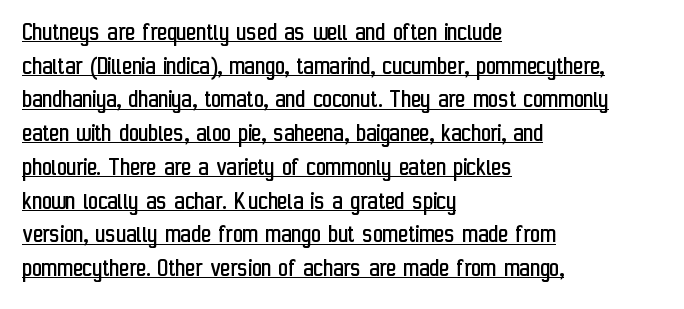
Short and long lines alike share a common starting point at left. The vertical gap from one line to the next is medium. The letters sit at their default tracking, neither squeezed nor spread. Is there any slant? The stems are plumb. Compared with undecorated copy, this sample adds a rule below the words.
